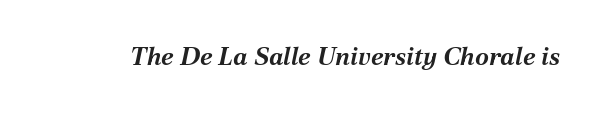
{"italic": "yes", "lean": "right", "slant_degrees": 12, "bold": "yes", "underline": "no", "letter_spacing": "normal", "letter_spacing_em": 0.0, "glyph_px": 25}
